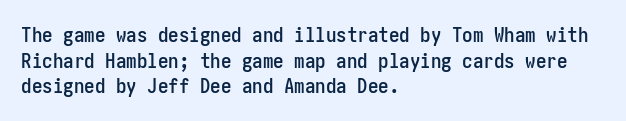
{"italic": "no", "underline": "no", "align": "left", "line_spacing_ratio": 1.22, "letter_spacing": "normal", "letter_spacing_em": 0.0, "glyph_px": 21}
